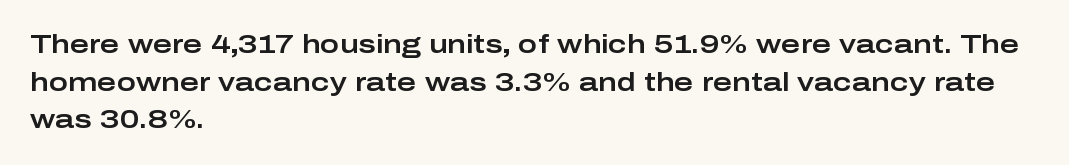
The image shows 26 px text type, upright; set left-aligned, normal line spacing (1.45x), normal letter spacing, not underlined.
